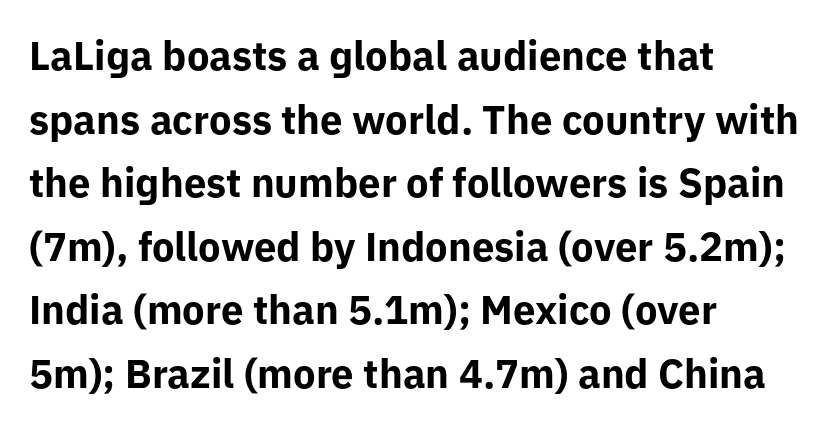
Decoration check: the copy has no underline. The sample has been set heavy, in full bold. Letter spacing: default. Upright lettering throughout.
